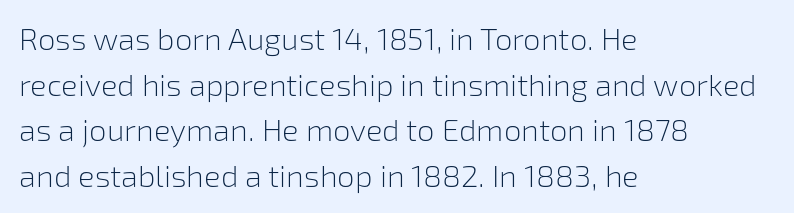
{"serif": "no", "italic": "no", "bold": "no", "weight": "light", "width": "normal", "stroke_contrast": "low", "x_height": "medium", "monospaced": "no", "underline": "no", "align": "left", "line_spacing": "normal", "line_spacing_ratio": 1.47, "letter_spacing": "normal", "letter_spacing_em": 0.0, "glyph_px": 31}
